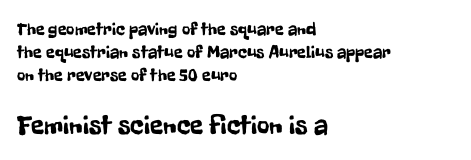
The image shows 27 px text type, upright; set left-aligned, normal line spacing (1.29x), normal letter spacing, not underlined; the second (bottom) block is 1.5x larger.
